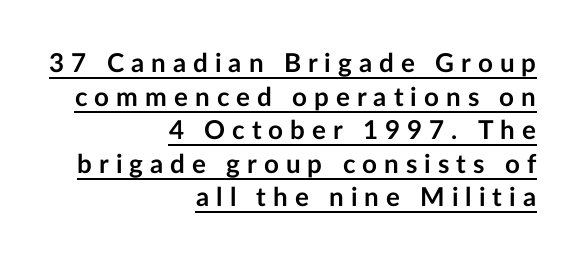
{"italic": "no", "bold": "yes", "underline": "yes", "align": "right", "line_spacing": "normal", "line_spacing_ratio": 1.29, "letter_spacing": "wide", "letter_spacing_em": 0.27, "glyph_px": 26}
